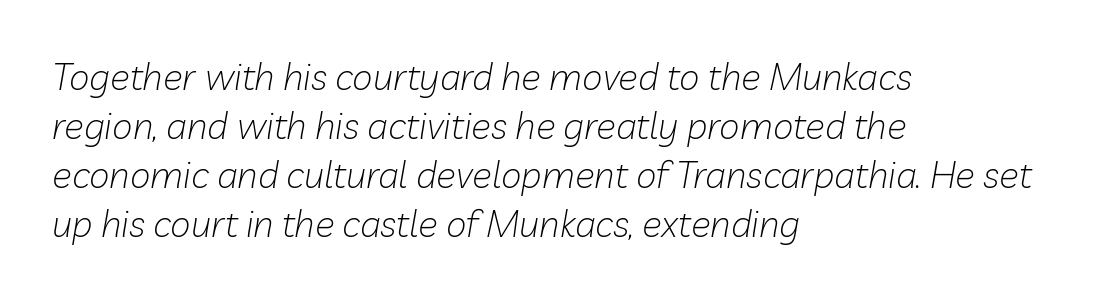
{"italic": "yes", "lean": "right", "slant_degrees": 10, "bold": "no", "weight": "light", "width": "normal", "stroke_contrast": "low", "x_height": "medium", "monospaced": "no", "underline": "no", "align": "left", "line_spacing": "normal", "line_spacing_ratio": 1.32, "letter_spacing": "normal", "letter_spacing_em": 0.0, "glyph_px": 37}
